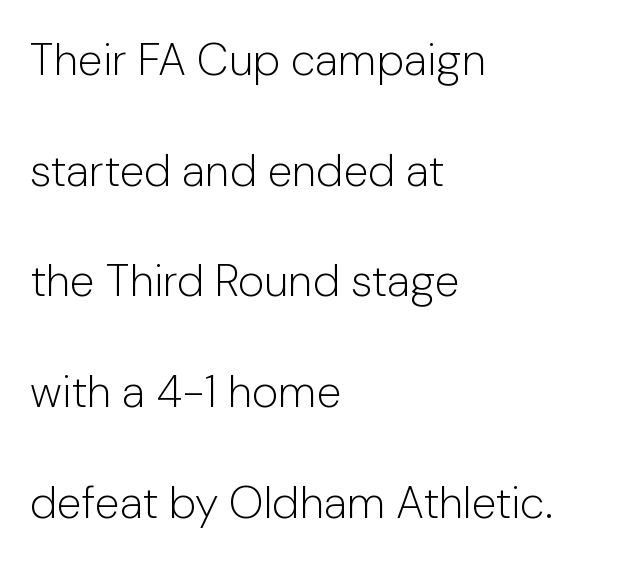
Q: Is the text bold? A: No.
Q: Is the text italic (slanted)? A: No, it is upright.
Q: Is the typeface a serif or a sans-serif typeface? A: Sans-serif.
Q: Is the text underlined? A: No.
Q: How is the paragraph aligned? A: Left-aligned.
Q: Is the spacing between letters normal or unusually wide? A: Normal.
Q: Is the spacing between lines tight, normal or loose? A: Loose.
Q: Width (condensed, normal, or wide)? A: Normal.
Q: Stroke contrast? A: Low.
Q: x-height? A: Medium.
Q: Monospaced? A: No.
